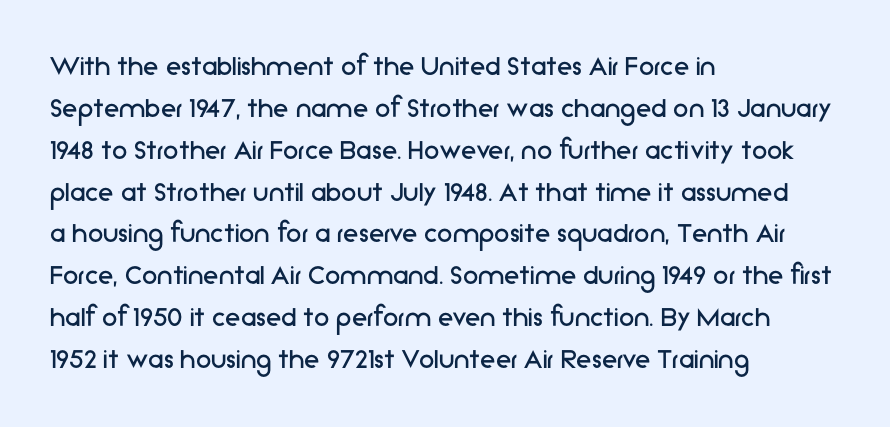
The horizontal fit of the characters is conventional and even. Nobody drew a line under any word here. Honestly, the row spacing looks completely unremarkable. A light-to-regular cut is what we see here. One-word summary of the alignment: left.
